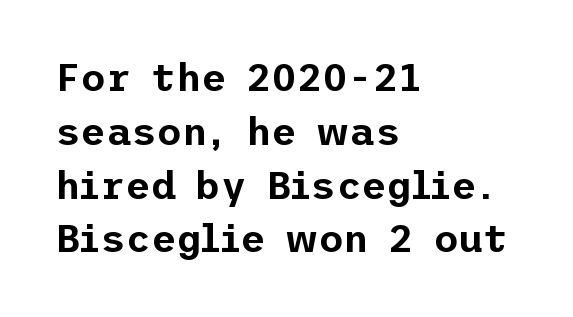
Bare-footed words on every line. You can tell from the bare stems that sans-serif type was used. Standard letterfit; no display-style spreading of the glyphs. All the whitespace from short lines collects on the right.
